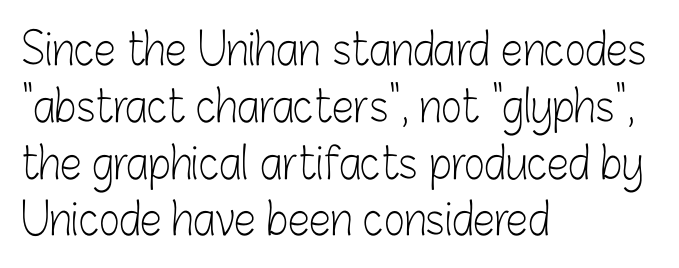
Q: Is the text bold? A: No.
Q: Is the text italic (slanted)? A: No, it is upright.
Q: Is the typeface a serif or a sans-serif typeface? A: Sans-serif.
Q: Is the text underlined? A: No.
Q: How is the paragraph aligned? A: Left-aligned.
Q: Is the spacing between letters normal or unusually wide? A: Normal.
Q: Is the spacing between lines tight, normal or loose? A: Normal.
Q: Width (condensed, normal, or wide)? A: Condensed.
Q: Stroke contrast? A: Low.
Q: x-height? A: Medium.
Q: Monospaced? A: No.
